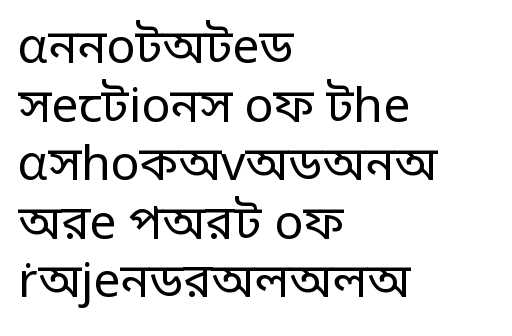
The image shows 48 px regular-weight sans-serif type, upright; set left-aligned, line spacing 1.22x, normal letter spacing, not underlined; low stroke contrast and a large x-height.
